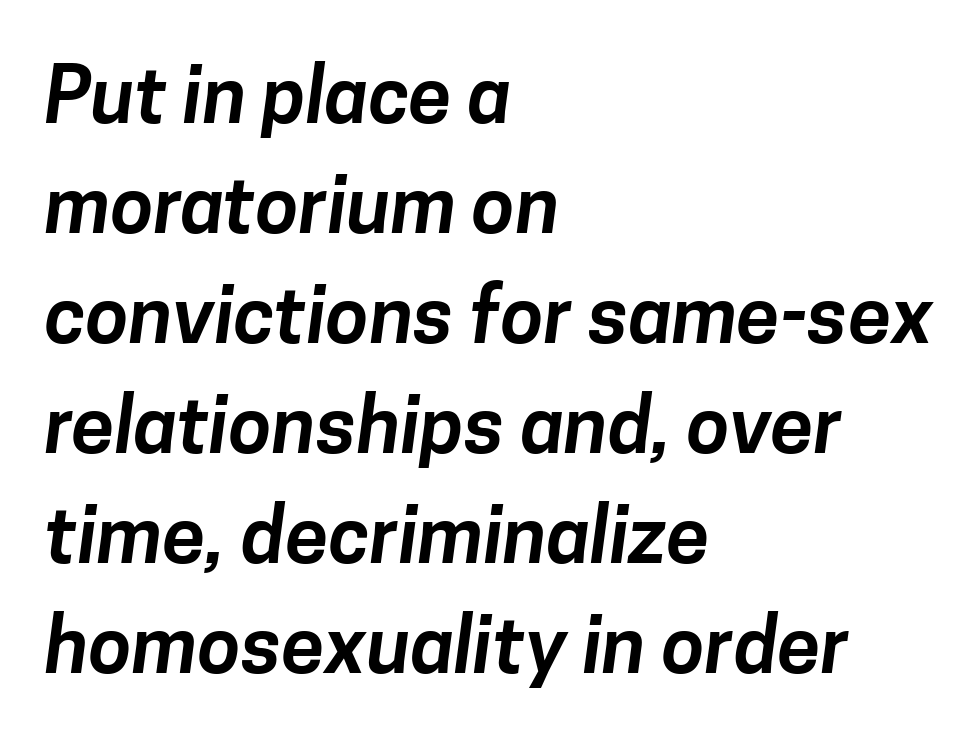
{"serif": "no", "width": "normal", "stroke_contrast": "low", "x_height": "medium", "monospaced": "no", "underline": "no", "align": "left", "line_spacing": "normal", "line_spacing_ratio": 1.41, "letter_spacing": "normal", "letter_spacing_em": 0.0, "glyph_px": 78}
